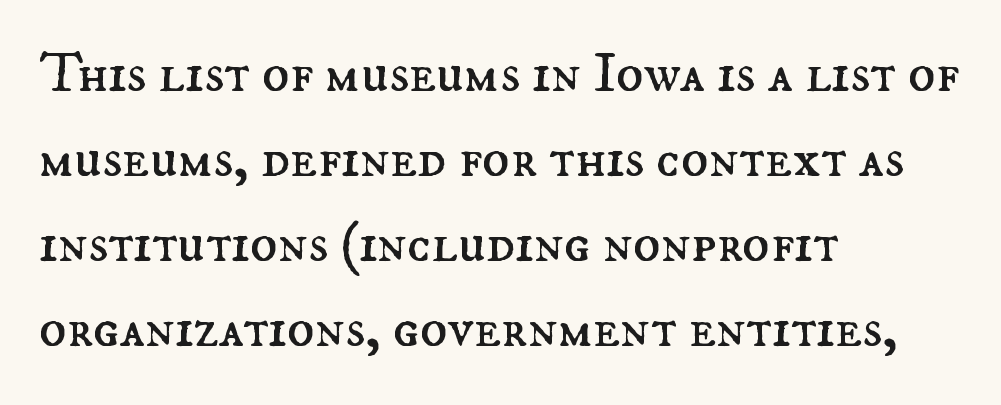
The image shows 57 px regular-weight type, upright; set left-aligned, normal line spacing (1.49x), normal letter spacing, not underlined; medium stroke contrast and a small x-height.
